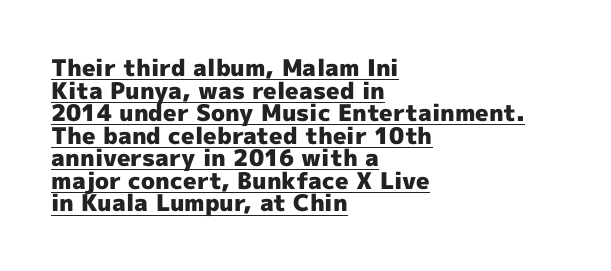
Q: Is the text bold? A: Yes.
Q: Is the text italic (slanted)? A: No, it is upright.
Q: Is the text underlined? A: Yes.
Q: How is the paragraph aligned? A: Left-aligned.
Q: Is the spacing between letters normal or unusually wide? A: Normal.
Q: Is the spacing between lines tight, normal or loose? A: Tight.
